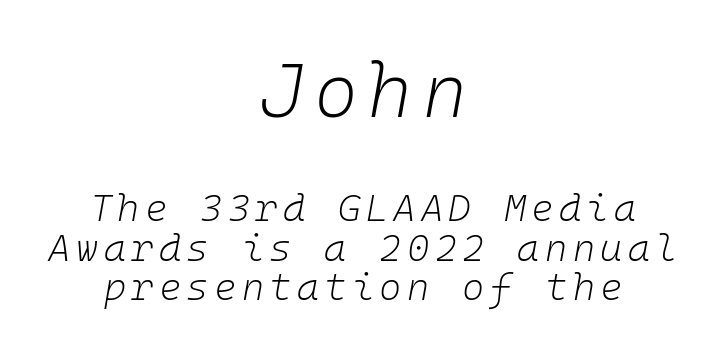
The image shows 75 px light type, italic (leaning right), monospaced; set centered, tight line spacing (1.04x), not underlined; the first (top) block is 1.97x larger; low stroke contrast and a medium x-height.
